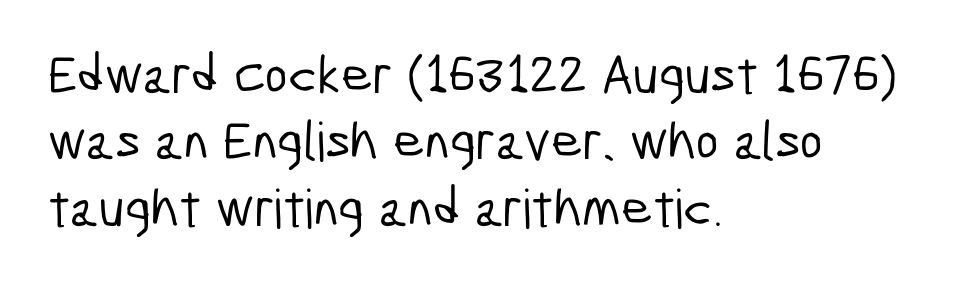
{"serif": "no", "width": "condensed", "stroke_contrast": "low", "x_height": "medium", "monospaced": "no", "underline": "no", "align": "left", "line_spacing_ratio": 1.23, "letter_spacing": "normal", "letter_spacing_em": 0.0, "glyph_px": 54}
